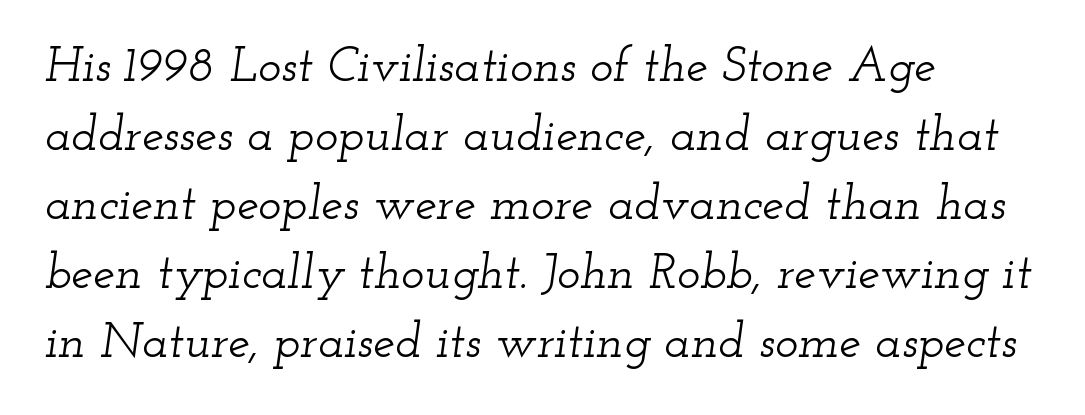
What stands out about the letter spacing? Nothing — it is the standard amount. The block of text has a typical density, with ordinary space between rows. Quick note: italic. This sample is left-justified, so line endings fall wherever the words run out. In terms of letterform style, serifs are clearly present. A typesetter would call this proportional, since set widths differ per character.
